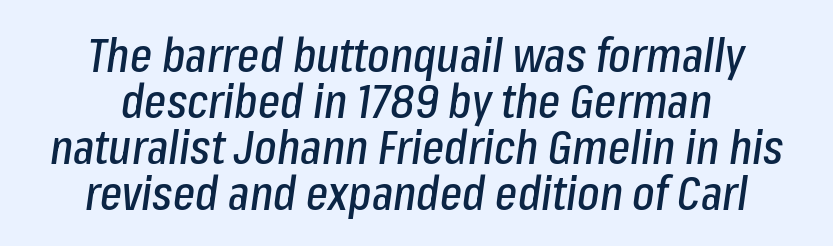
Q: Is the text italic (slanted)? A: Yes, it leans right by about 8 degrees.
Q: Is the text underlined? A: No.
Q: How is the paragraph aligned? A: Centered.
Q: Is the spacing between letters normal or unusually wide? A: Normal.
Q: Is the spacing between lines tight, normal or loose? A: Tight.
Q: Width (condensed, normal, or wide)? A: Condensed.
Q: Stroke contrast? A: Low.
Q: x-height? A: Medium.
Q: Monospaced? A: No.
